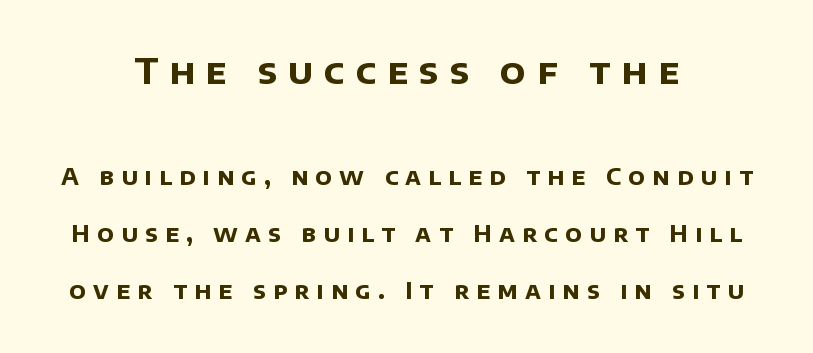
Where is the straight margin? There isn't one; the lines are centered. The baseline area is clear. Looks like regular typesetting: each glyph gets only the width it needs. How heavy is the stroke? Heavy — this is a bold. The lines are spread far apart with generous leading. Look at the tracking — it's clearly loosened, letters drifting apart.
